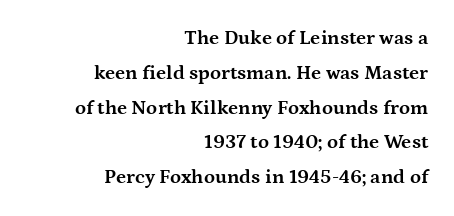
Honestly, the letter spacing is just normal — you wouldn't notice it. Unmarked baselines from the first word to the last. In terms of posture, this sample is upright. Alignment: flush right.
